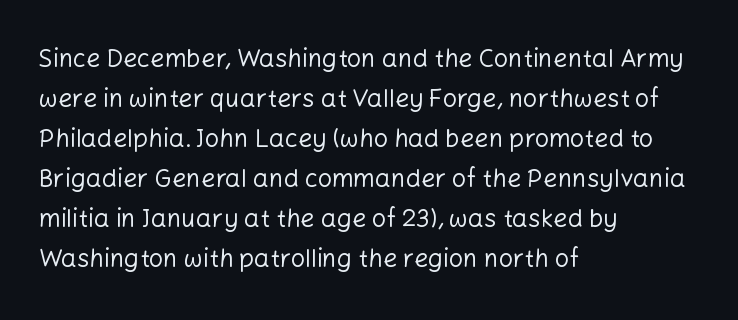
Q: Is the text bold? A: No.
Q: Is the text italic (slanted)? A: No, it is upright.
Q: Is the text underlined? A: No.
Q: How is the paragraph aligned? A: Left-aligned.
Q: Is the spacing between letters normal or unusually wide? A: Normal.
Q: Is the spacing between lines tight, normal or loose? A: Normal.
